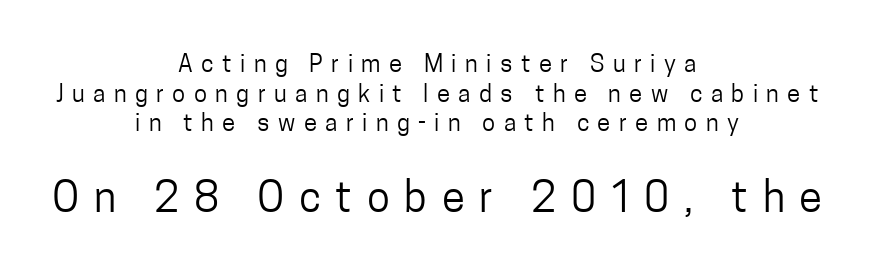
Q: Is the text bold? A: No.
Q: Is the text italic (slanted)? A: No, it is upright.
Q: Is the typeface a serif or a sans-serif typeface? A: Sans-serif.
Q: Is the text underlined? A: No.
Q: How is the paragraph aligned? A: Centered.
Q: Is the spacing between letters normal or unusually wide? A: Unusually wide.
Q: Which block of text is set in a larger size, the first (top) or the second (bottom)? A: The second (bottom) one.
Q: Width (condensed, normal, or wide)? A: Condensed.
Q: Stroke contrast? A: Low.
Q: x-height? A: Medium.
Q: Monospaced? A: No.
